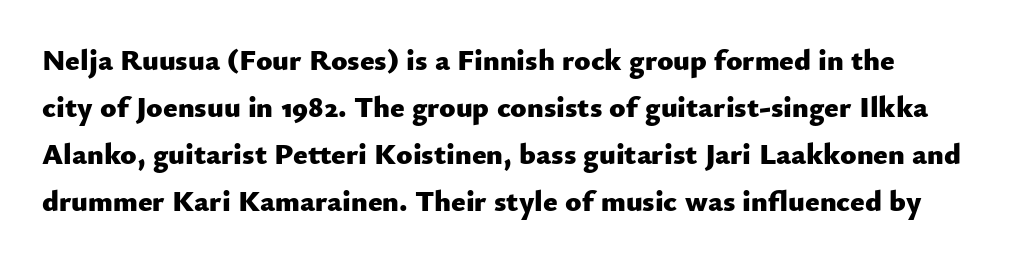
Q: Is the text bold? A: Yes.
Q: Is the text italic (slanted)? A: No, it is upright.
Q: Is the typeface a serif or a sans-serif typeface? A: Sans-serif.
Q: Is the text underlined? A: No.
Q: How is the paragraph aligned? A: Left-aligned.
Q: Is the spacing between letters normal or unusually wide? A: Normal.
Q: Is the spacing between lines tight, normal or loose? A: Normal.
Q: Width (condensed, normal, or wide)? A: Normal.
Q: Stroke contrast? A: Low.
Q: x-height? A: Small.
Q: Monospaced? A: No.
